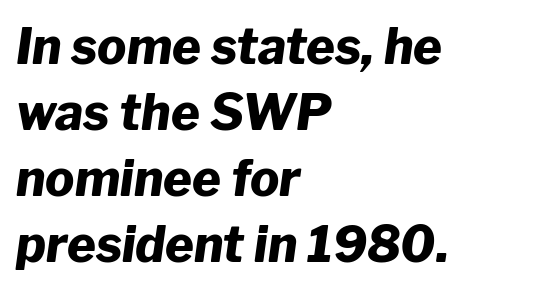
{"italic": "yes", "lean": "right", "slant_degrees": 8, "bold": "yes", "weight": "heavy", "width": "normal", "stroke_contrast": "low", "x_height": "medium", "monospaced": "no", "underline": "no", "align": "left", "line_spacing": "normal", "line_spacing_ratio": 1.35, "letter_spacing": "normal", "letter_spacing_em": 0.0, "glyph_px": 49}
